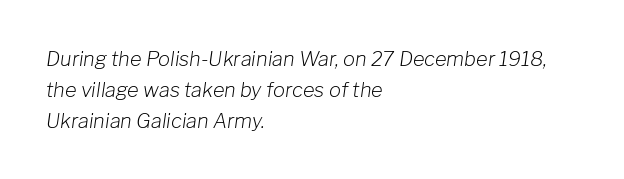
The image shows 20 px text type, italic (leaning right); set left-aligned, normal line spacing (1.54x), normal letter spacing, not underlined.
